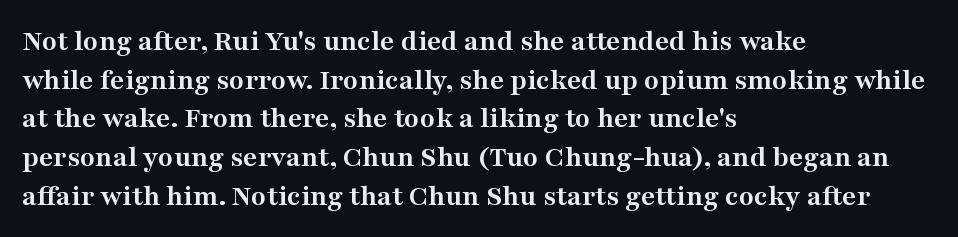
Q: Is the text bold? A: Yes.
Q: Is the text italic (slanted)? A: No, it is upright.
Q: Is the typeface a serif or a sans-serif typeface? A: Serif.
Q: Is the text underlined? A: No.
Q: How is the paragraph aligned? A: Left-aligned.
Q: Is the spacing between letters normal or unusually wide? A: Normal.
Q: Is the spacing between lines tight, normal or loose? A: Normal.
Q: Width (condensed, normal, or wide)? A: Wide.
Q: Stroke contrast? A: Medium.
Q: x-height? A: Medium.
Q: Monospaced? A: No.
